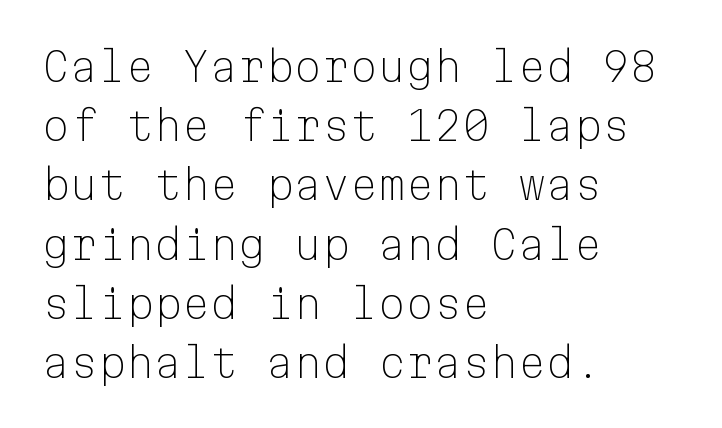
The image shows 40 px light sans-serif type, upright, monospaced; set left-aligned, normal line spacing (1.48x), normal letter spacing, not underlined; low stroke contrast and a medium x-height.
